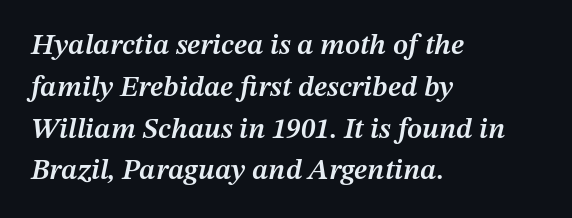
Proportional: the letters do not fall into vertical columns. Spacing between characters is what you'd get straight out of the box. Summary of weight: moderately heavy, a semibold. These lines were composed using italics. This rendering uses left alignment, leaving the right contour irregular.
